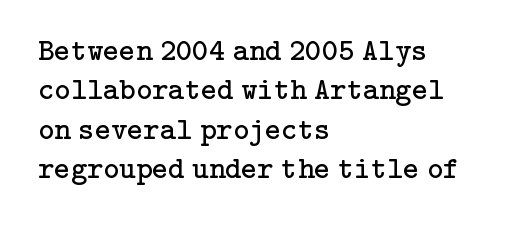
Q: Is the text bold? A: No.
Q: Is the text italic (slanted)? A: No, it is upright.
Q: Is the typeface a serif or a sans-serif typeface? A: Serif.
Q: Is the text underlined? A: No.
Q: How is the paragraph aligned? A: Left-aligned.
Q: Is the spacing between letters normal or unusually wide? A: Normal.
Q: Is the spacing between lines tight, normal or loose? A: Normal.
Q: Width (condensed, normal, or wide)? A: Normal.
Q: Stroke contrast? A: Low.
Q: x-height? A: Medium.
